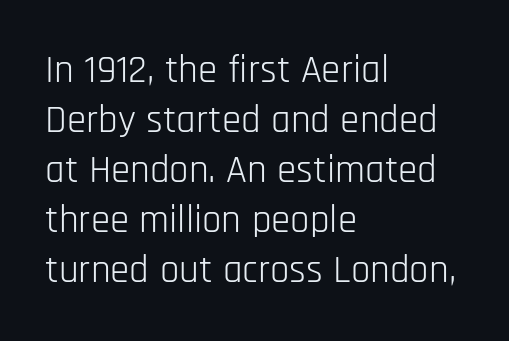
Q: Is the text bold? A: No.
Q: Is the text italic (slanted)? A: No, it is upright.
Q: Is the typeface a serif or a sans-serif typeface? A: Sans-serif.
Q: Is the text underlined? A: No.
Q: How is the paragraph aligned? A: Left-aligned.
Q: Is the spacing between letters normal or unusually wide? A: Normal.
Q: Is the spacing between lines tight, normal or loose? A: Normal.
Q: Width (condensed, normal, or wide)? A: Condensed.
Q: Stroke contrast? A: Low.
Q: x-height? A: Large.
Q: Monospaced? A: No.
